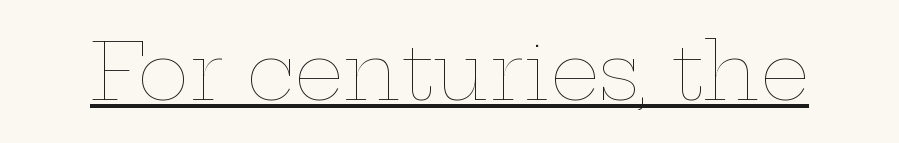
The image shows 78 px thin, wide type, upright; set normal letter spacing, underlined; low stroke contrast and a medium x-height.
